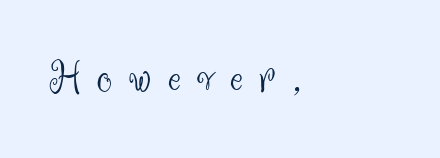
{"serif": "no", "italic": "no", "bold": "no", "weight": "light", "width": "normal", "stroke_contrast": "medium", "x_height": "small", "monospaced": "no", "underline": "no", "align": "left", "letter_spacing": "wide", "letter_spacing_em": 0.35, "glyph_px": 48}
